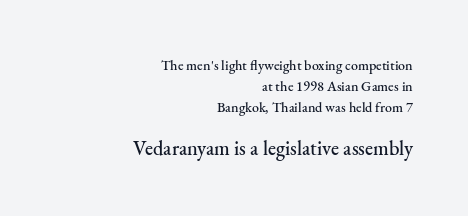
{"italic": "no", "underline": "no", "align": "right", "line_spacing": "normal", "line_spacing_ratio": 1.49, "letter_spacing": "normal", "letter_spacing_em": 0.0, "larger_block": "second", "size_ratio": 1.43, "glyph_px": 20}
